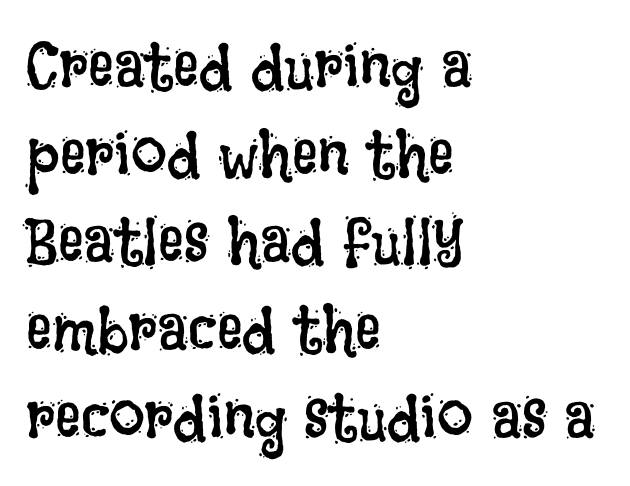
Typeset ragged right — the left edge is the straight one. Nobody drew a line under any word here. Rows of type keep a routine distance in the vertical direction. The type sits square on the baseline with zero lean. Looks like regular typesetting: each glyph gets only the width it needs. The strokes are not fattened; the text isn't bold.
